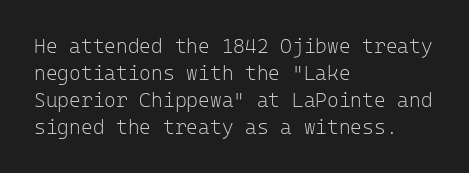
Q: Is the text bold? A: No.
Q: Is the text italic (slanted)? A: No, it is upright.
Q: Is the text underlined? A: No.
Q: How is the paragraph aligned? A: Left-aligned.
Q: Is the spacing between letters normal or unusually wide? A: Normal.
Q: Is the spacing between lines tight, normal or loose? A: Normal.
